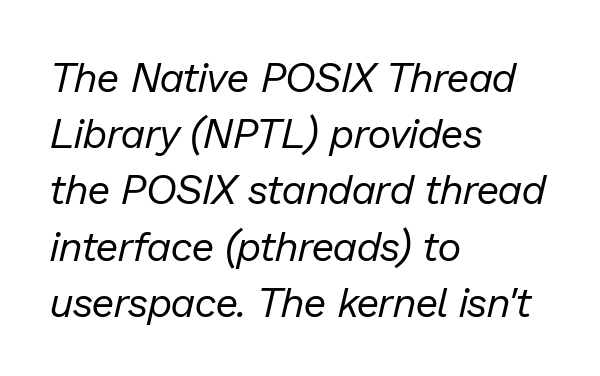
Q: Is the text bold? A: No.
Q: Is the text italic (slanted)? A: Yes, it leans right by about 13 degrees.
Q: Is the text underlined? A: No.
Q: How is the paragraph aligned? A: Left-aligned.
Q: Is the spacing between letters normal or unusually wide? A: Normal.
Q: Is the spacing between lines tight, normal or loose? A: Normal.
Q: Width (condensed, normal, or wide)? A: Normal.
Q: Stroke contrast? A: Low.
Q: x-height? A: Medium.
Q: Monospaced? A: No.
